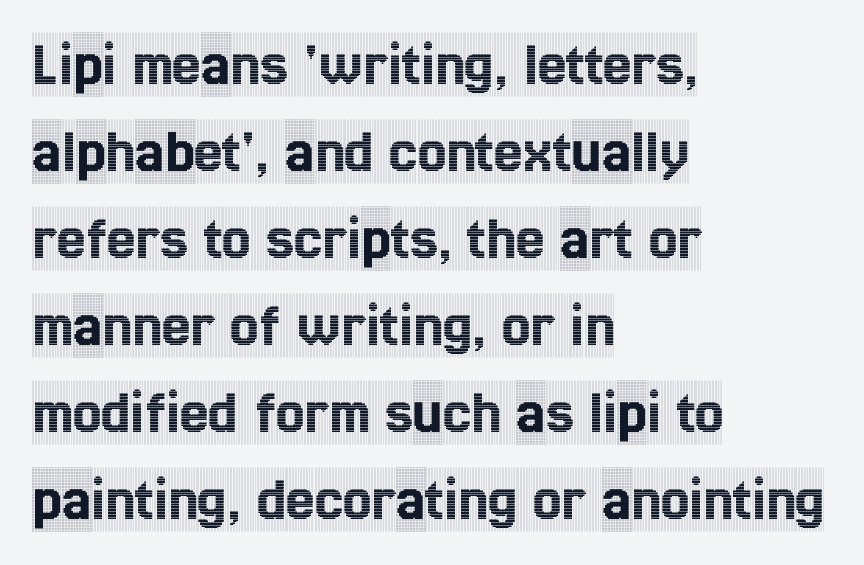
Q: Is the text italic (slanted)? A: No, it is upright.
Q: Is the typeface a serif or a sans-serif typeface? A: Serif.
Q: Is the text underlined? A: No.
Q: How is the paragraph aligned? A: Left-aligned.
Q: Is the spacing between letters normal or unusually wide? A: Normal.
Q: Is the spacing between lines tight, normal or loose? A: Normal.
Q: Width (condensed, normal, or wide)? A: Condensed.
Q: x-height? A: Large.
Q: Monospaced? A: No.
